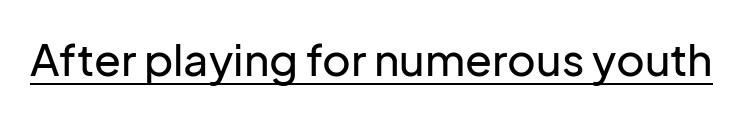
{"serif": "no", "italic": "no", "width": "normal", "stroke_contrast": "low", "x_height": "medium", "monospaced": "no", "underline": "yes", "letter_spacing": "normal", "letter_spacing_em": 0.0, "glyph_px": 44}
